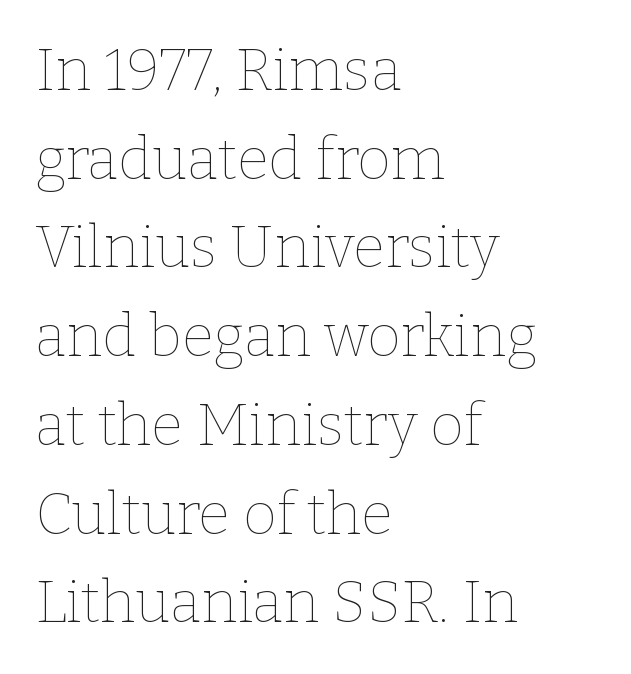
{"italic": "no", "bold": "no", "weight": "thin", "width": "normal", "stroke_contrast": "low", "x_height": "medium", "monospaced": "no", "underline": "no", "align": "left", "line_spacing": "normal", "line_spacing_ratio": 1.53, "letter_spacing": "normal", "letter_spacing_em": 0.0, "glyph_px": 58}
